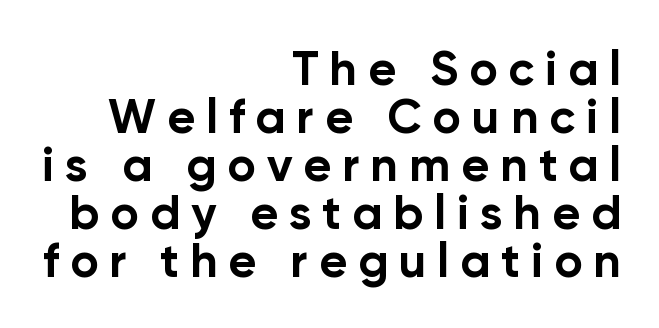
The image shows 48 px bold sans-serif type, upright; set right-aligned, tight line spacing (1.0x), unusually wide letter spacing (+0.23 em), not underlined; low stroke contrast and a medium x-height.
